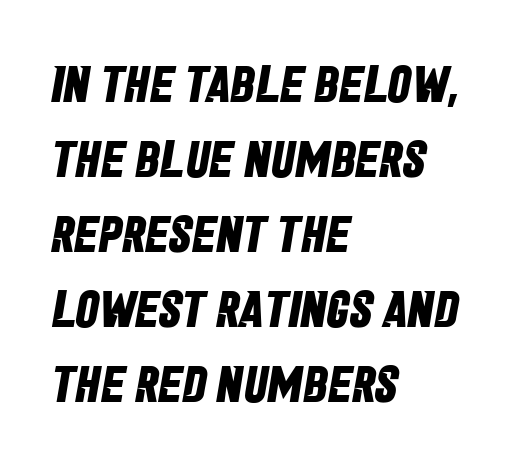
Q: Is the text bold? A: Yes.
Q: Is the typeface a serif or a sans-serif typeface? A: Sans-serif.
Q: Is the text underlined? A: No.
Q: How is the paragraph aligned? A: Left-aligned.
Q: Is the spacing between letters normal or unusually wide? A: Normal.
Q: Is the spacing between lines tight, normal or loose? A: Normal.
Q: Width (condensed, normal, or wide)? A: Condensed.
Q: Stroke contrast? A: Low.
Q: x-height? A: Large.
Q: Monospaced? A: No.
